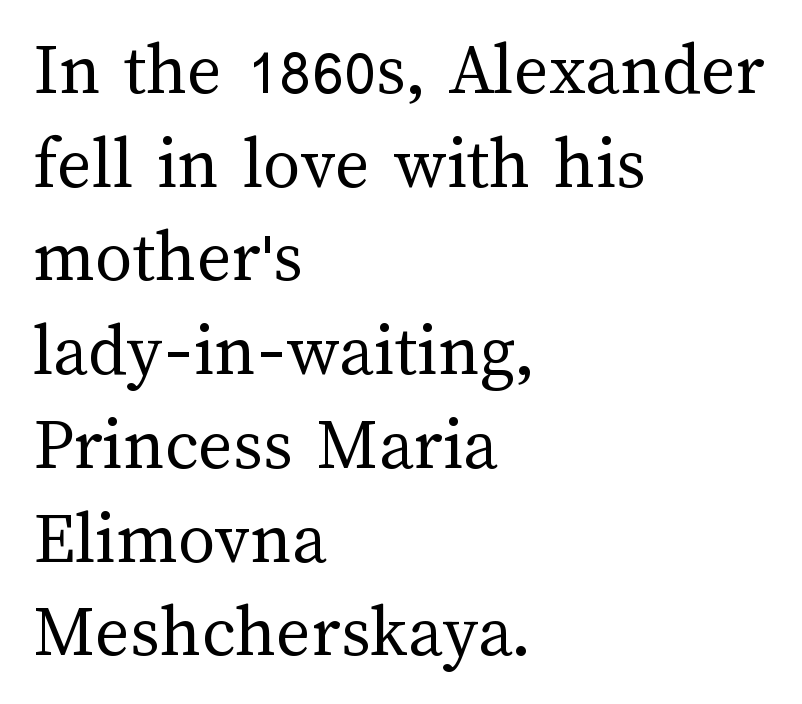
{"italic": "no", "bold": "no", "weight": "regular", "width": "normal", "stroke_contrast": "medium", "x_height": "medium", "monospaced": "no", "underline": "no", "align": "left", "line_spacing": "normal", "line_spacing_ratio": 1.25, "letter_spacing": "normal", "letter_spacing_em": 0.0, "glyph_px": 75}
